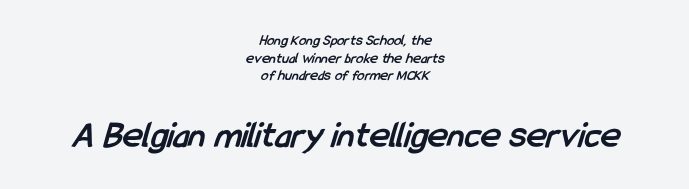
{"serif": "no", "bold": "yes", "weight": "semibold", "width": "condensed", "stroke_contrast": "low", "x_height": "medium", "monospaced": "no", "underline": "no", "align": "center", "line_spacing_ratio": 1.17, "letter_spacing": "normal", "letter_spacing_em": 0.0, "larger_block": "second", "size_ratio": 2.53, "glyph_px": 38}
